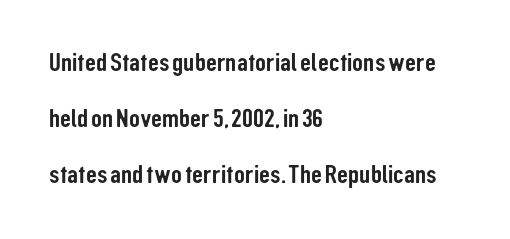
{"italic": "no", "underline": "no", "align": "left", "line_spacing": "loose", "line_spacing_ratio": 2.08, "letter_spacing": "normal", "letter_spacing_em": 0.0, "glyph_px": 27}
